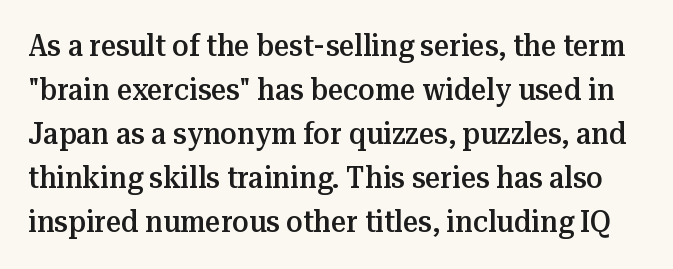
The image shows 30 px semibold serif type, upright; set normal line spacing (1.47x), normal letter spacing, not underlined; medium stroke contrast and a medium x-height.
